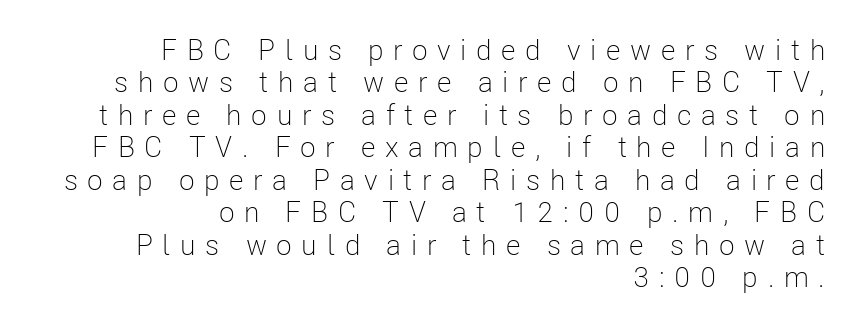
Q: Is the text bold? A: No.
Q: Is the text italic (slanted)? A: No, it is upright.
Q: Is the typeface a serif or a sans-serif typeface? A: Sans-serif.
Q: Is the text underlined? A: No.
Q: How is the paragraph aligned? A: Right-aligned.
Q: Is the spacing between letters normal or unusually wide? A: Unusually wide.
Q: Is the spacing between lines tight, normal or loose? A: Tight.
Q: Width (condensed, normal, or wide)? A: Condensed.
Q: Stroke contrast? A: Low.
Q: x-height? A: Medium.
Q: Monospaced? A: No.
